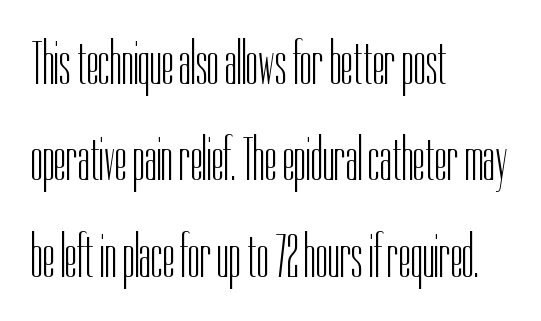
The image shows 61 px light, condensed sans-serif type, upright; set left-aligned, normal line spacing (1.58x), normal letter spacing, not underlined; low stroke contrast and a medium x-height.
